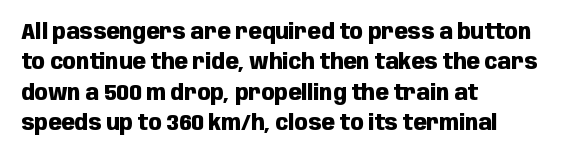
The image shows 22 px bold type, upright; set left-aligned, normal line spacing (1.38x), normal letter spacing, not underlined.
